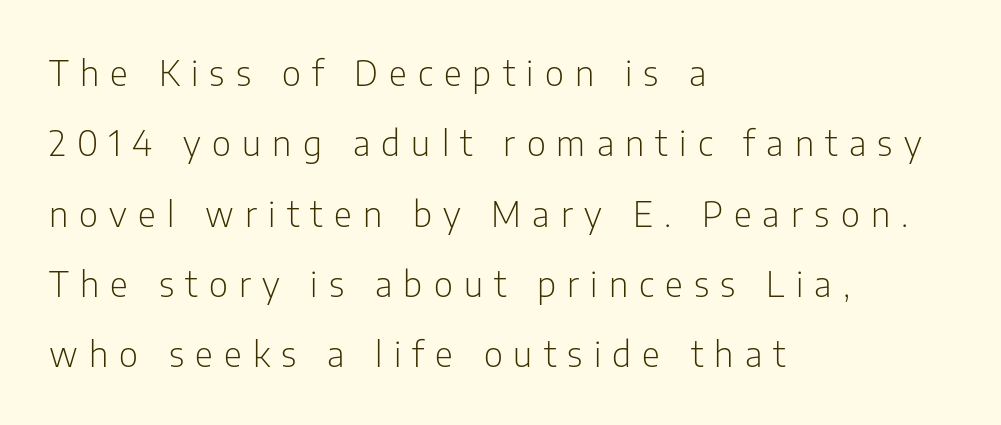
The image shows 35 px light, condensed sans-serif type, upright; set left-aligned, loose line spacing (2.01x), unusually wide letter spacing (+0.32 em), not underlined; low stroke contrast and a medium x-height.
